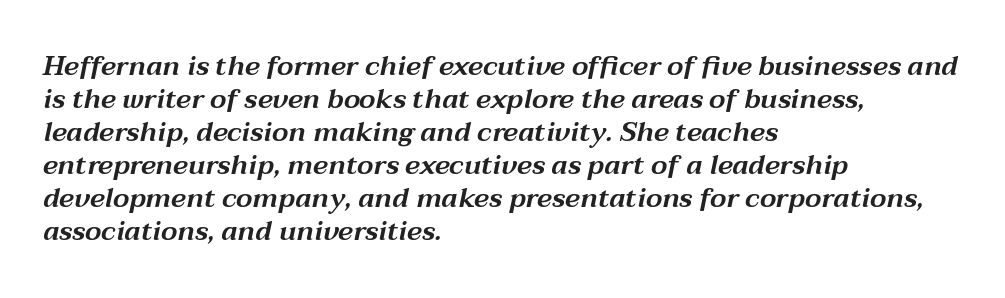
The image shows 27 px text type, italic (leaning right); set left-aligned, line spacing 1.22x, normal letter spacing, not underlined.
